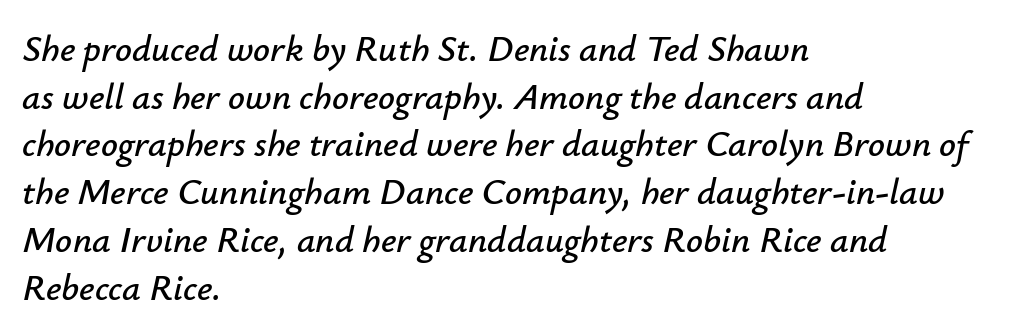
{"italic": "yes", "lean": "right", "slant_degrees": 12, "width": "normal", "stroke_contrast": "low", "x_height": "small", "monospaced": "no", "underline": "no", "align": "left", "line_spacing": "normal", "line_spacing_ratio": 1.29, "letter_spacing": "normal", "letter_spacing_em": 0.0, "glyph_px": 37}
